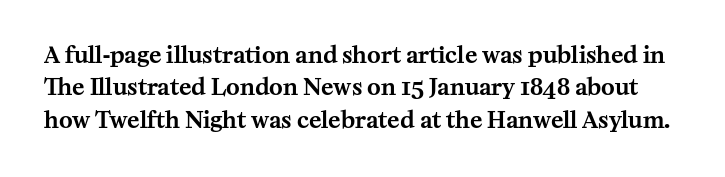
The image shows 23 px text type, upright; set normal line spacing (1.41x), normal letter spacing, not underlined.
